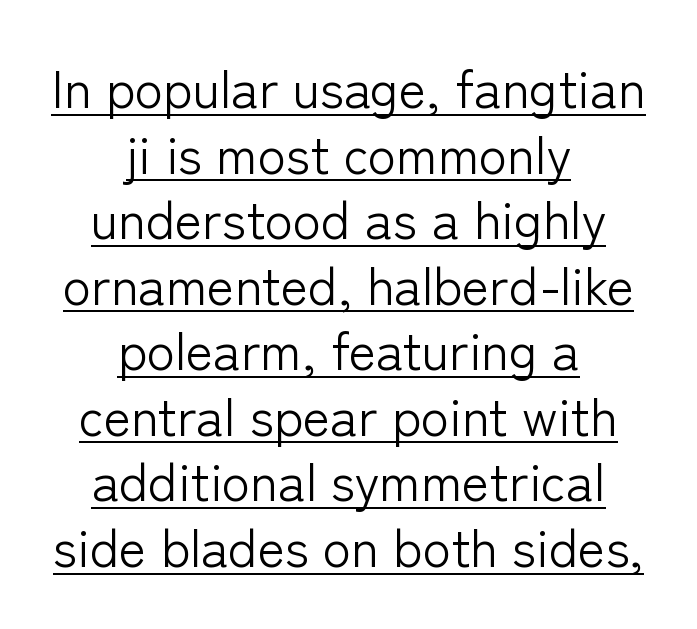
The image shows 52 px light sans-serif type, upright; set centered, normal line spacing (1.26x), normal letter spacing, underlined; low stroke contrast and a medium x-height.
